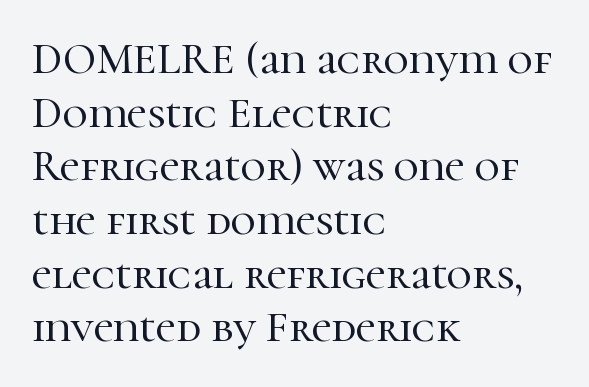
The image shows 44 px serif type, upright; set left-aligned, line spacing 1.22x, normal letter spacing, not underlined; high stroke contrast and a medium x-height.
